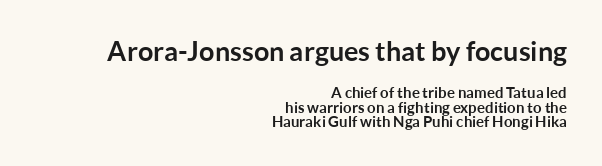
Short note: letters normally spaced. What weight is shown? A full bold with thick strokes. This sample trades vertical openness for compactness between lines. The space beneath each line is pristine and unruled. The rag falls on the left side of this text block.
